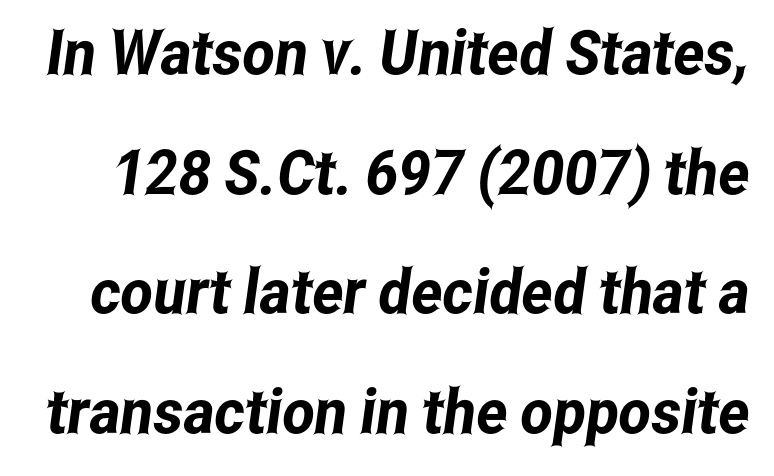
Character widths vary here, with narrow letters taking less room than wide ones. One glance says open: line gaps are wider than usual. Descender tails drop into unmarked territory. Nope, no serifs anywhere on these letters. Does extra space separate the letters? No, they use regular spacing.
